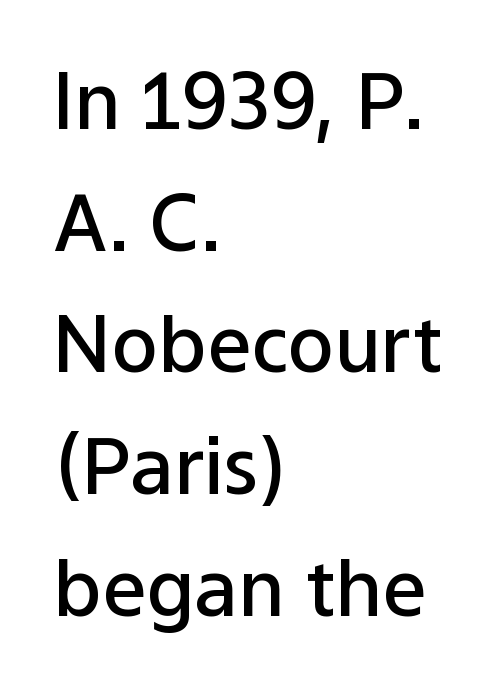
{"serif": "no", "italic": "no", "bold": "semi", "weight": "semibold", "width": "normal", "stroke_contrast": "low", "x_height": "medium", "monospaced": "no", "underline": "no", "align": "left", "line_spacing": "normal", "line_spacing_ratio": 1.56, "letter_spacing": "normal", "letter_spacing_em": 0.0, "glyph_px": 78}
